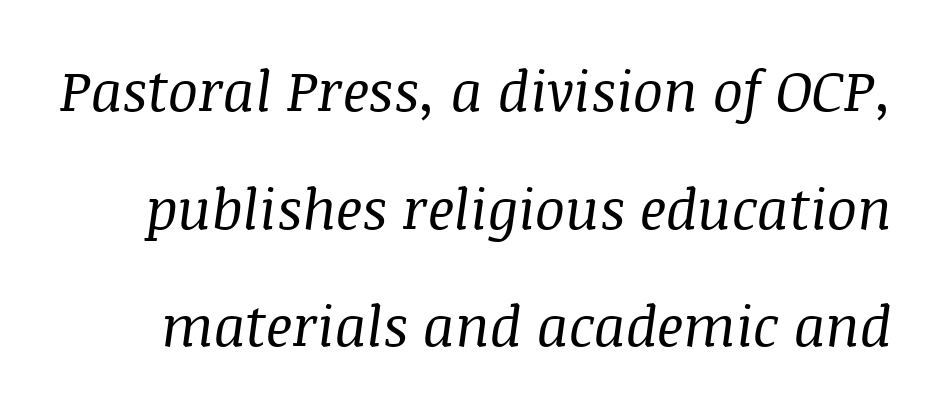
Q: Is the text bold? A: No.
Q: Is the text italic (slanted)? A: Yes, it leans right by about 8 degrees.
Q: Is the typeface a serif or a sans-serif typeface? A: Serif.
Q: Is the text underlined? A: No.
Q: Is the spacing between letters normal or unusually wide? A: Normal.
Q: Is the spacing between lines tight, normal or loose? A: Loose.
Q: Width (condensed, normal, or wide)? A: Normal.
Q: Stroke contrast? A: Medium.
Q: x-height? A: Large.
Q: Monospaced? A: No.
